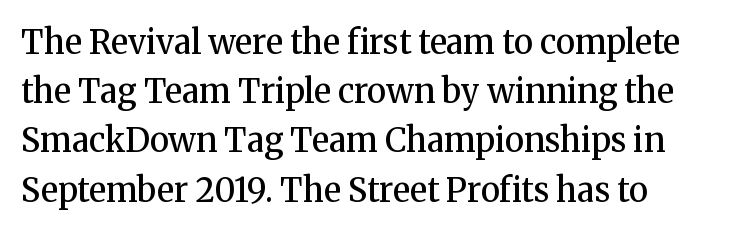
{"serif": "yes", "italic": "no", "bold": "semi", "weight": "semibold", "width": "normal", "stroke_contrast": "medium", "x_height": "medium", "monospaced": "no", "underline": "no", "align": "left", "line_spacing": "normal", "line_spacing_ratio": 1.49, "letter_spacing": "normal", "letter_spacing_em": 0.0, "glyph_px": 33}
